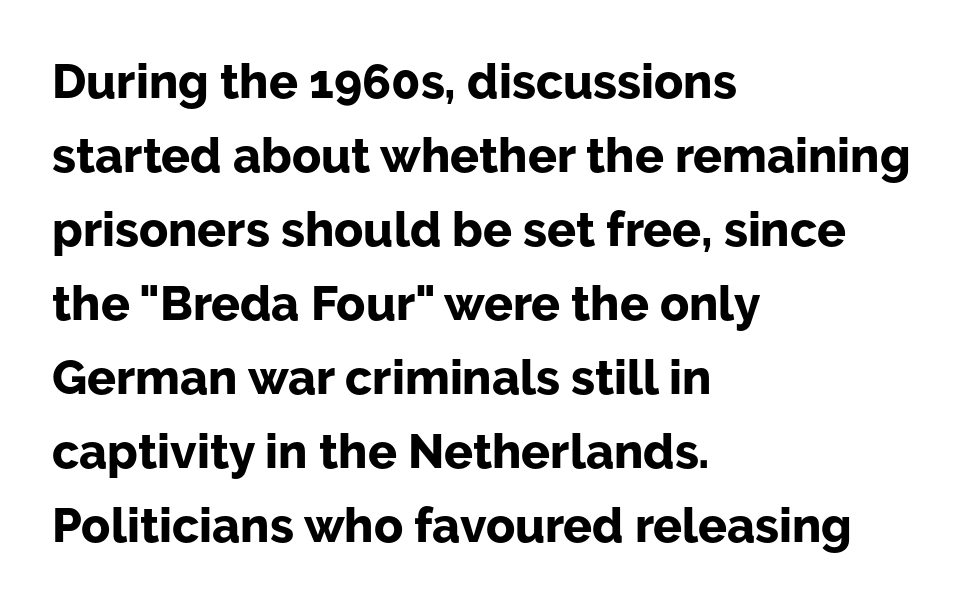
A clean baseline with only descenders dipping below it. Notice how descenders clear the ascenders below comfortably — that's standard leading. Typesetter's note: full bold, strokes at maximum text heaviness. Alignment: flush left.
